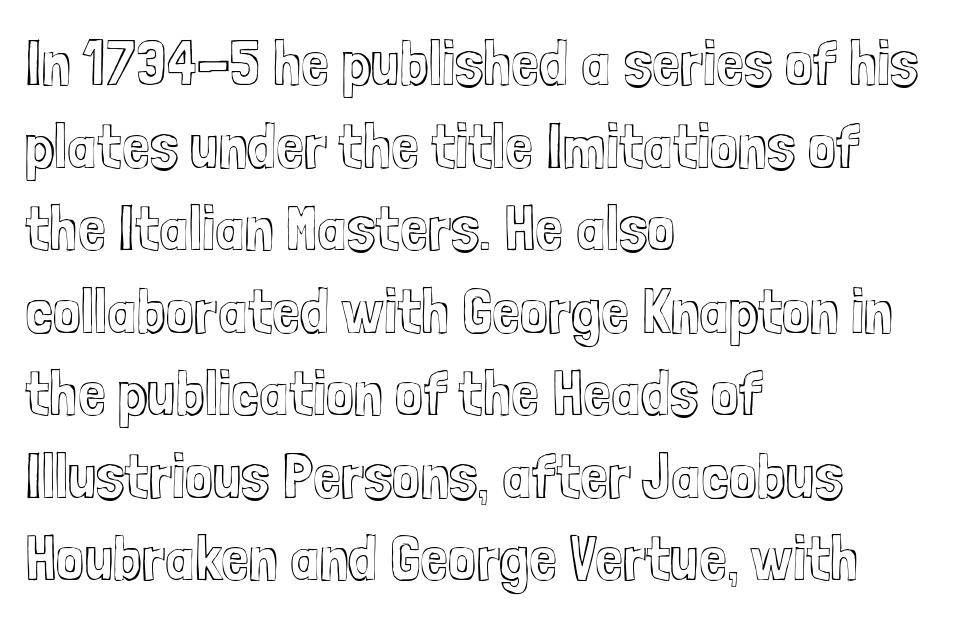
The image shows 63 px condensed type, upright; set left-aligned, normal line spacing (1.31x), normal letter spacing, not underlined; a medium x-height.
